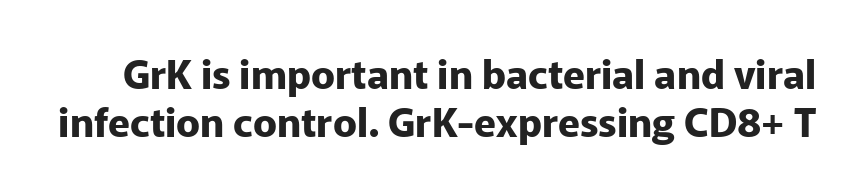
The image shows 40 px bold sans-serif type, upright; set line spacing 1.2x, normal letter spacing, not underlined; low stroke contrast and a medium x-height.
